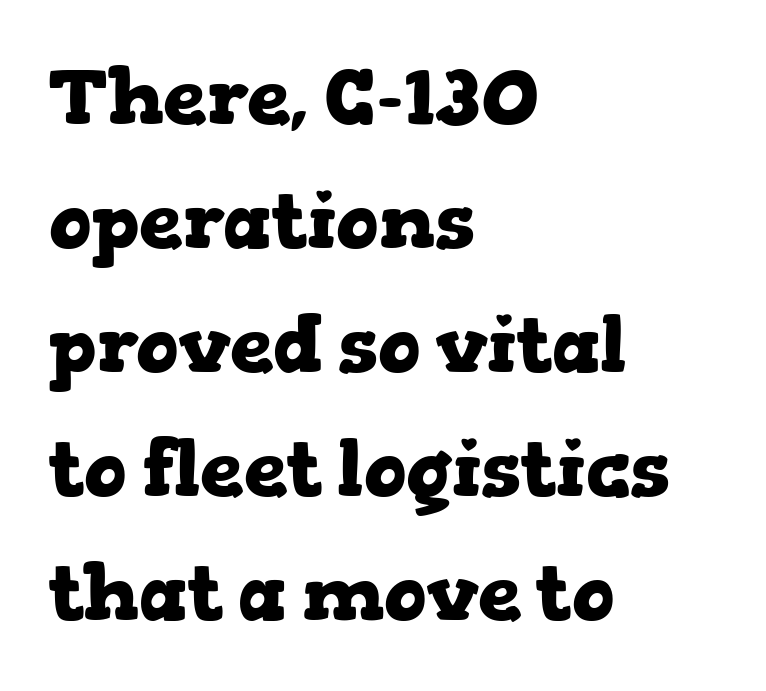
{"serif": "yes", "italic": "no", "bold": "yes", "weight": "heavy", "width": "wide", "stroke_contrast": "low", "x_height": "medium", "monospaced": "no", "underline": "no", "align": "left", "line_spacing": "normal", "line_spacing_ratio": 1.59, "letter_spacing": "normal", "letter_spacing_em": 0.0, "glyph_px": 78}
